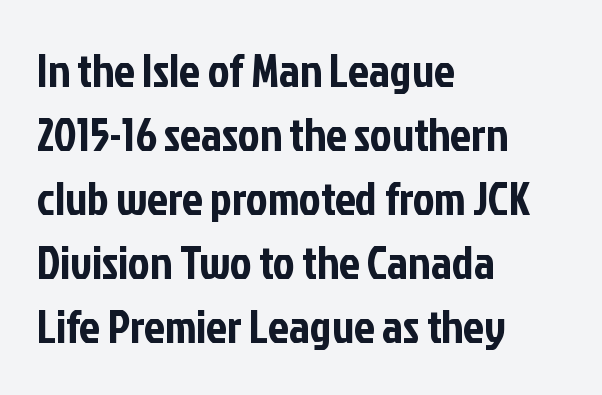
{"serif": "no", "italic": "no", "width": "condensed", "stroke_contrast": "low", "x_height": "medium", "monospaced": "no", "underline": "no", "align": "left", "line_spacing": "normal", "line_spacing_ratio": 1.39, "letter_spacing": "normal", "letter_spacing_em": 0.0, "glyph_px": 46}
